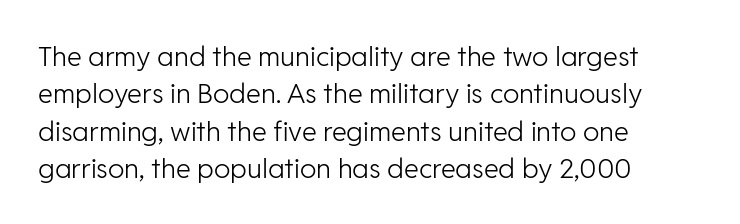
The image shows 27 px text type, upright; set left-aligned, normal line spacing (1.38x), normal letter spacing, not underlined.
